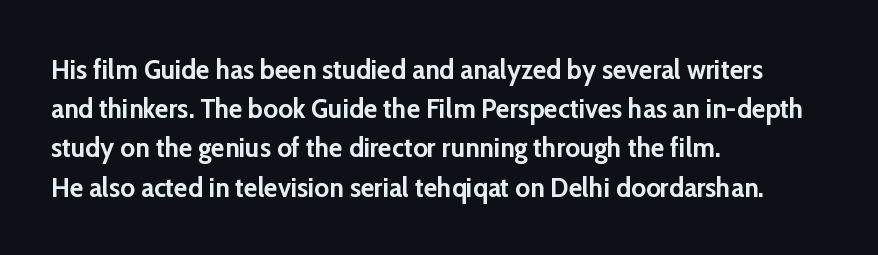
The paragraph shown leans on its left margin. The baseline area is clear. These lines sit exactly where default settings would place them. Compared with an ordinary text face, these strokes are far heavier — a full bold. The horizontal fit of the characters is conventional and even. Each letter keeps its own natural width here, so spacing adapts to shape.
